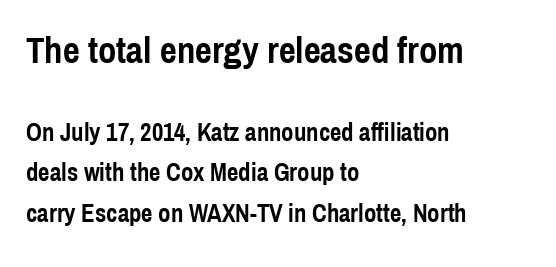
To sum up the face: it is a sans, with no serifs. The compositor pushed each line to the left boundary. The specimen reads as upright at a glance. Clear beneath every line of the passage. Which chunk is bigger? The first one — the top block dwarfs the bottom.
